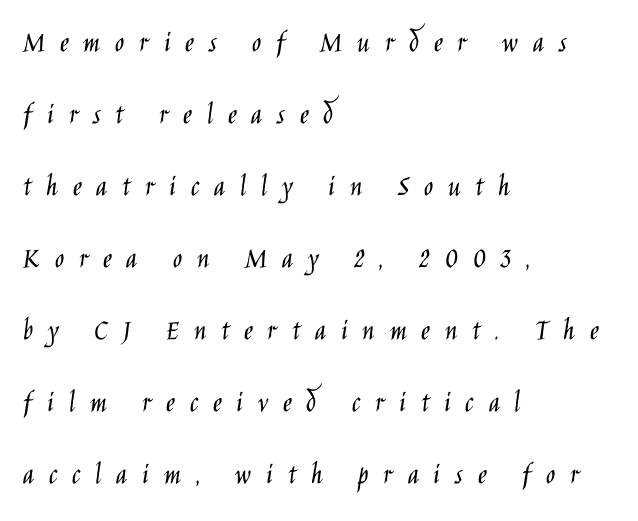
The image shows 31 px light, condensed sans-serif type; set left-aligned, loose line spacing (2.32x), unusually wide letter spacing (+0.47 em), not underlined; low stroke contrast and a large x-height.
